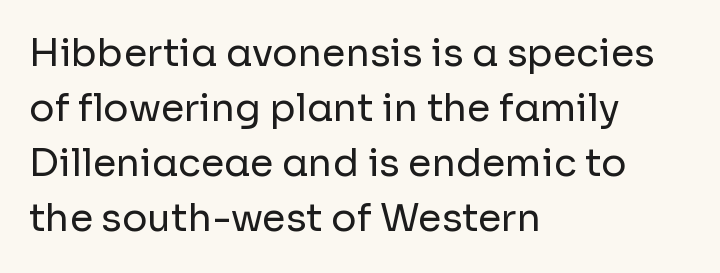
Q: Is the text bold? A: No.
Q: Is the text italic (slanted)? A: No, it is upright.
Q: Is the typeface a serif or a sans-serif typeface? A: Sans-serif.
Q: Is the text underlined? A: No.
Q: How is the paragraph aligned? A: Left-aligned.
Q: Is the spacing between letters normal or unusually wide? A: Normal.
Q: Is the spacing between lines tight, normal or loose? A: Normal.
Q: Width (condensed, normal, or wide)? A: Normal.
Q: Stroke contrast? A: Low.
Q: x-height? A: Medium.
Q: Monospaced? A: No.
